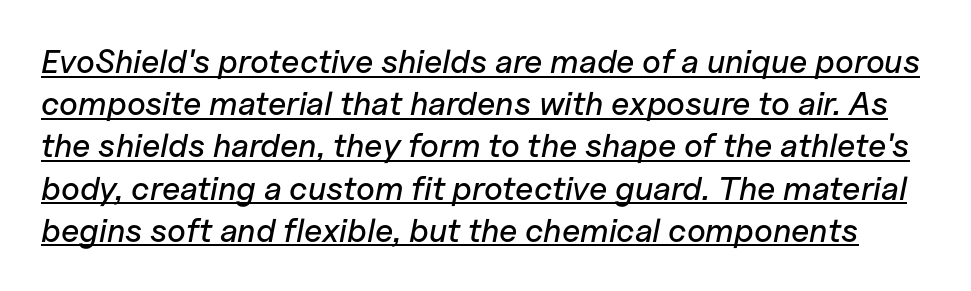
{"italic": "yes", "lean": "right", "slant_degrees": 11, "width": "normal", "stroke_contrast": "low", "x_height": "medium", "monospaced": "no", "underline": "yes", "line_spacing": "normal", "line_spacing_ratio": 1.28, "letter_spacing": "normal", "letter_spacing_em": 0.0, "glyph_px": 33}
